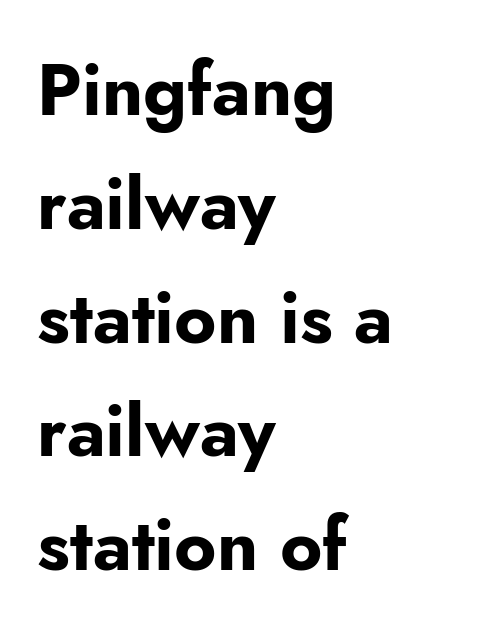
Q: Is the text bold? A: Yes.
Q: Is the text italic (slanted)? A: No, it is upright.
Q: Is the typeface a serif or a sans-serif typeface? A: Sans-serif.
Q: Is the text underlined? A: No.
Q: How is the paragraph aligned? A: Left-aligned.
Q: Is the spacing between letters normal or unusually wide? A: Normal.
Q: Is the spacing between lines tight, normal or loose? A: Normal.
Q: Width (condensed, normal, or wide)? A: Normal.
Q: Stroke contrast? A: Low.
Q: x-height? A: Small.
Q: Monospaced? A: No.
